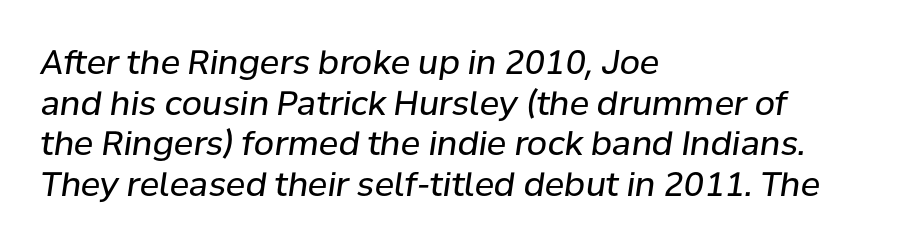
The image shows 33 px regular-weight type, italic (leaning right); set left-aligned, line spacing 1.23x, normal letter spacing, not underlined; low stroke contrast and a medium x-height.
